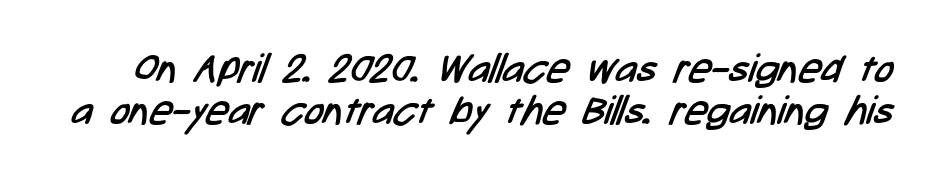
Font category for this specimen: sans-serif. Default kerning and tracking; the words read as compact shapes. The face looks like a standard text weight, possibly lighter. Leading: reduced.
